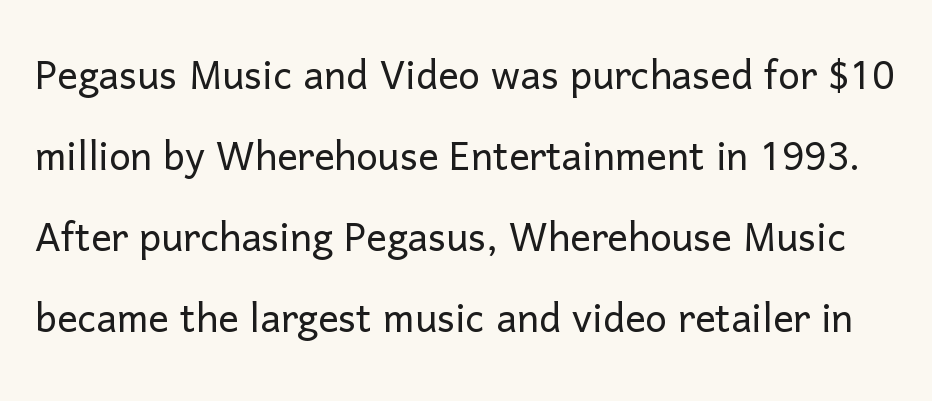
The image shows 51 px light sans-serif type, upright; set normal line spacing (1.59x), normal letter spacing, not underlined; low stroke contrast and a medium x-height.
